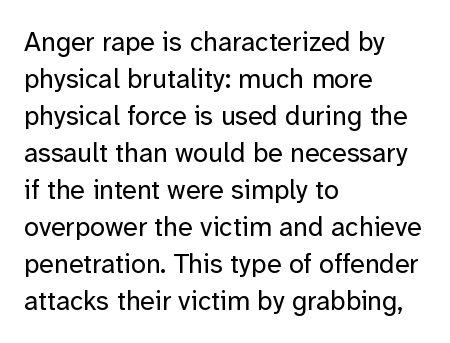
Reading down the block, your eye returns to a fixed left position each line. Tall strokes in this sample are plumb rather than angled. The rendering uses a moderate line-height, typical for paragraphs. This is not heavy type; no bold has been used. Any mark beneath the type? The region is blank. Each word holds together tightly as a unit, with standard inter-letter gaps.
